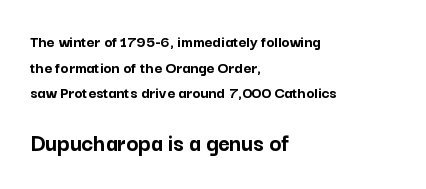
The image shows 25 px bold type, upright; set left-aligned, normal line spacing (1.51x), normal letter spacing, not underlined; the second (bottom) block is 1.47x larger.
